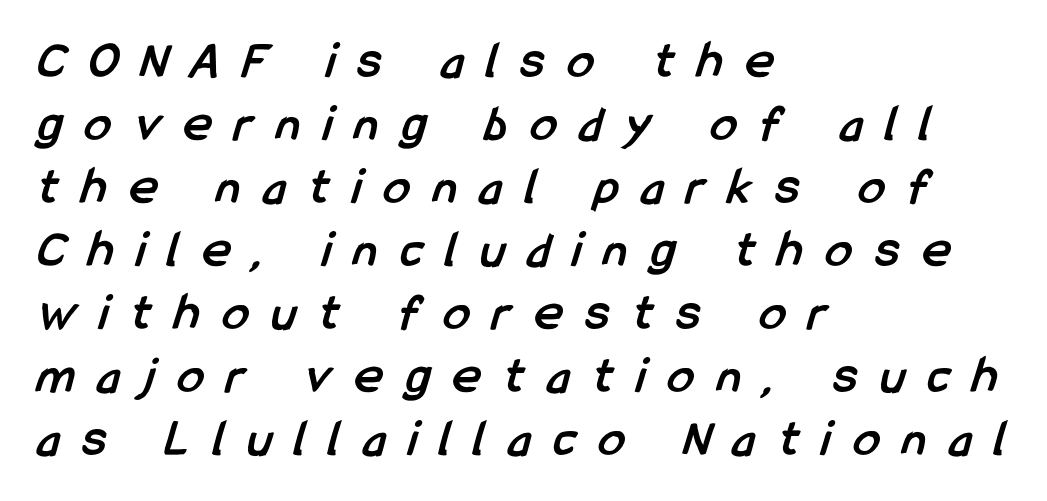
The image shows 53 px semibold, condensed sans-serif type; set left-aligned, line spacing 1.19x, unusually wide letter spacing (+0.44 em), not underlined; low stroke contrast and a medium x-height.
